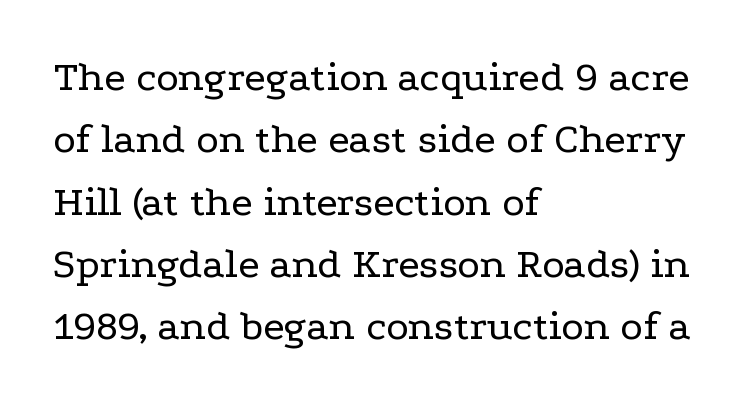
The image shows 43 px regular-weight, wide serif type, upright; set left-aligned, normal line spacing (1.45x), normal letter spacing, not underlined; low stroke contrast and a medium x-height.
